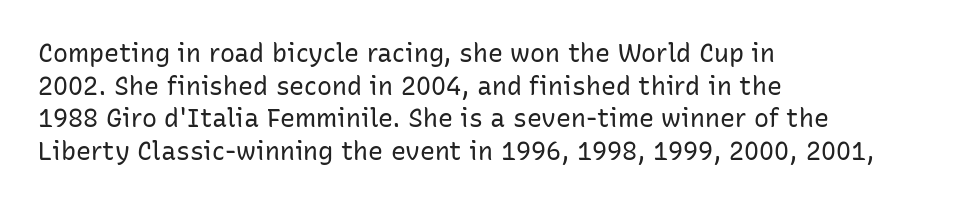
Q: Is the text bold? A: No.
Q: Is the text italic (slanted)? A: No, it is upright.
Q: Is the text underlined? A: No.
Q: How is the paragraph aligned? A: Left-aligned.
Q: Is the spacing between letters normal or unusually wide? A: Normal.
Q: Is the spacing between lines tight, normal or loose? A: Normal.
